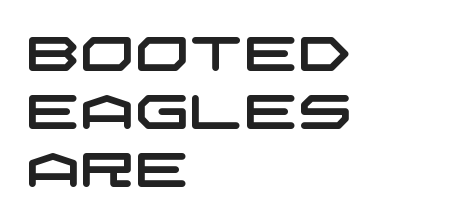
The rag falls on the right side of this text block. Does extra space separate the letters? No, they use regular spacing. The string is rendered with underlining switched off. A typesetter would label this face a sans.
